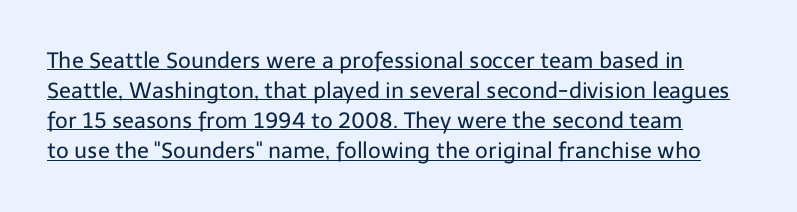
The image shows 22 px text type, upright; set normal line spacing (1.37x), normal letter spacing, underlined.
